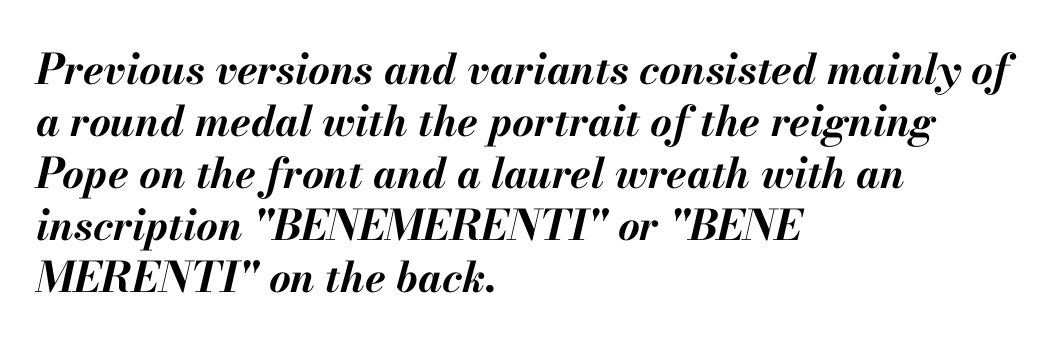
Q: Is the text bold? A: Yes.
Q: Is the text italic (slanted)? A: Yes, it leans right by about 13 degrees.
Q: Is the text underlined? A: No.
Q: How is the paragraph aligned? A: Left-aligned.
Q: Is the spacing between letters normal or unusually wide? A: Normal.
Q: Width (condensed, normal, or wide)? A: Normal.
Q: Stroke contrast? A: Medium.
Q: x-height? A: Small.
Q: Monospaced? A: No.
